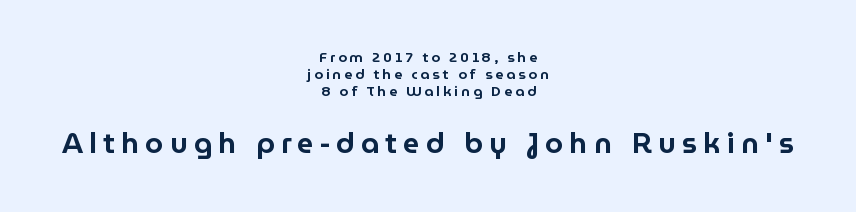
The image shows 29 px sans-serif type, upright; set centered, line spacing 1.22x, unusually wide letter spacing (+0.21 em), not underlined; the second (bottom) block is 2.07x larger; low stroke contrast and a medium x-height.
